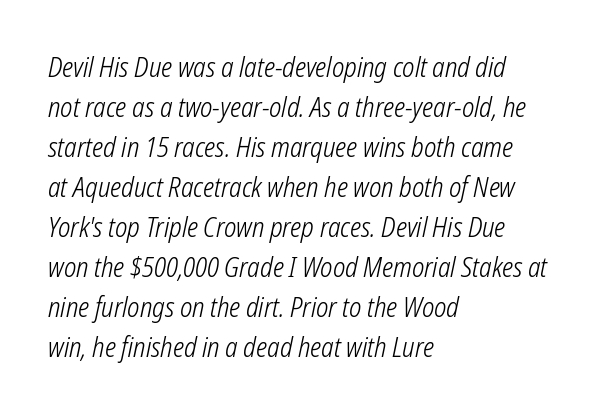
Q: Is the text bold? A: No.
Q: Is the text italic (slanted)? A: Yes, it leans right by about 12 degrees.
Q: Is the text underlined? A: No.
Q: How is the paragraph aligned? A: Left-aligned.
Q: Is the spacing between letters normal or unusually wide? A: Normal.
Q: Is the spacing between lines tight, normal or loose? A: Normal.
